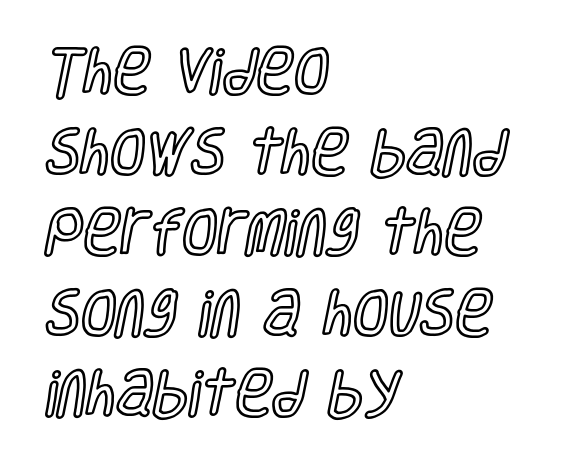
Do the characters align in a grid? No, the font is proportional. Clear beneath every line of the passage. In terms of letterspacing, this is plain default setting.
